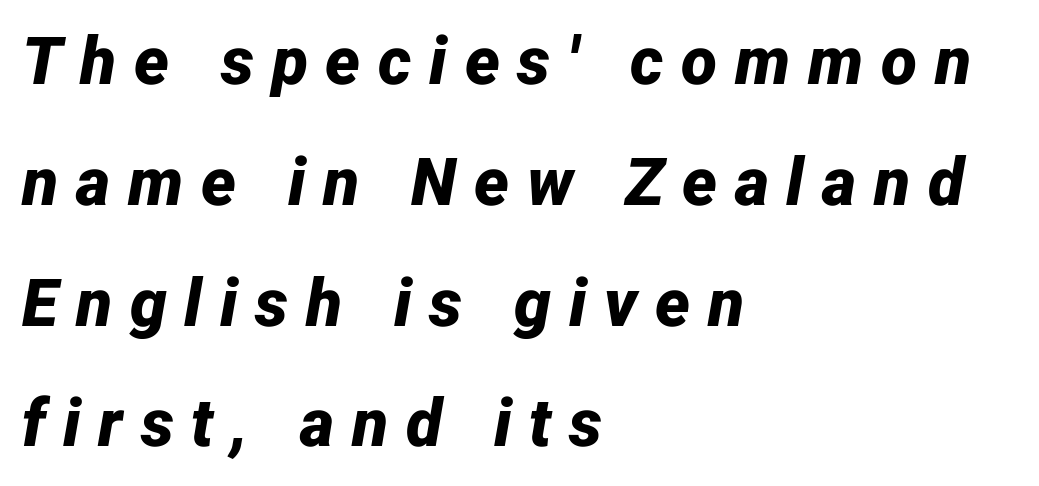
{"italic": "yes", "lean": "right", "slant_degrees": 12, "bold": "yes", "weight": "bold", "width": "normal", "stroke_contrast": "low", "x_height": "medium", "monospaced": "no", "underline": "no", "align": "left", "line_spacing_ratio": 1.83, "letter_spacing": "wide", "letter_spacing_em": 0.27, "glyph_px": 66}
